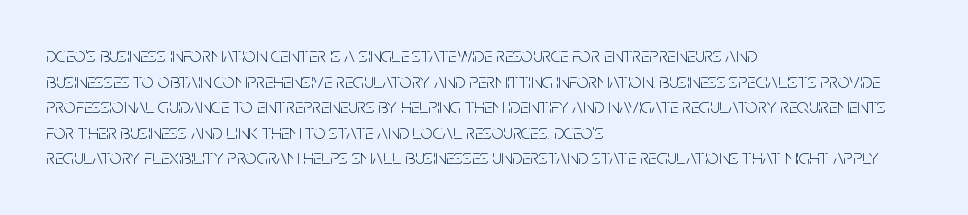
Does extra space separate the letters? No, they use regular spacing. The passage is arranged the way most books set body copy — flush left. The area under the type is left untouched. The face looks like a standard text weight, possibly lighter. Notice how the stems are strictly vertical — no italics here.
